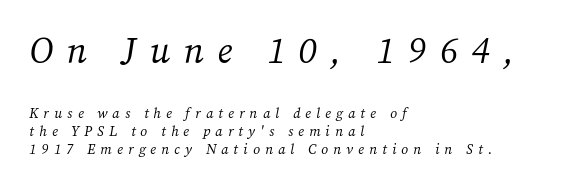
{"serif": "yes", "italic": "yes", "lean": "right", "slant_degrees": 12, "bold": "no", "weight": "regular", "width": "normal", "stroke_contrast": "medium", "x_height": "medium", "monospaced": "no", "underline": "no", "align": "left", "line_spacing": "normal", "line_spacing_ratio": 1.3, "letter_spacing": "wide", "letter_spacing_em": 0.37, "larger_block": "first", "size_ratio": 2.57, "glyph_px": 36}
